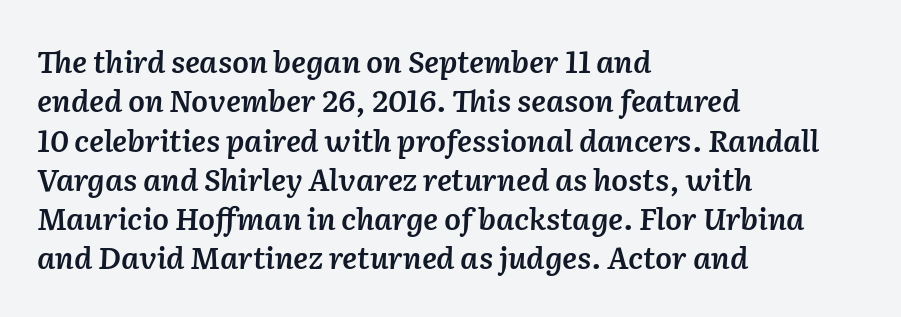
Q: Is the text bold? A: Semi-bold.
Q: Is the text italic (slanted)? A: Yes, it leans right by about 2 degrees.
Q: Is the text underlined? A: No.
Q: How is the paragraph aligned? A: Left-aligned.
Q: Is the spacing between letters normal or unusually wide? A: Normal.
Q: Is the spacing between lines tight, normal or loose? A: Normal.
Q: Width (condensed, normal, or wide)? A: Normal.
Q: Stroke contrast? A: Low.
Q: x-height? A: Medium.
Q: Monospaced? A: No.
